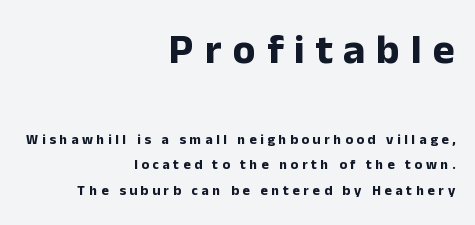
{"serif": "no", "italic": "no", "bold": "yes", "weight": "bold", "width": "normal", "stroke_contrast": "low", "x_height": "medium", "monospaced": "no", "underline": "no", "align": "right", "line_spacing_ratio": 1.8, "letter_spacing": "wide", "letter_spacing_em": 0.26, "larger_block": "first", "size_ratio": 3.0, "glyph_px": 42}
